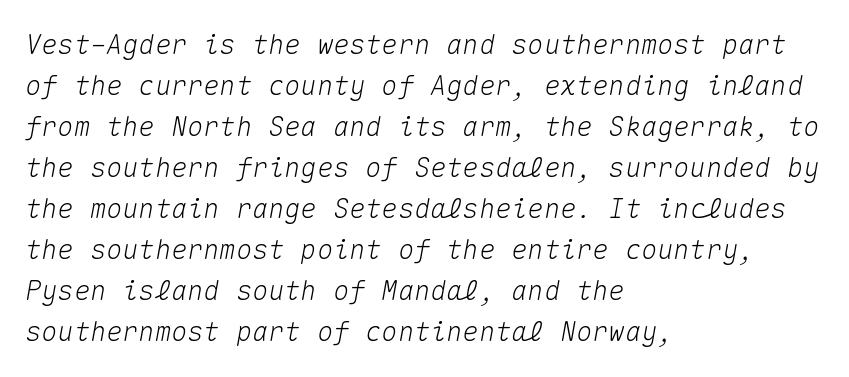
The image shows 27 px text type, italic (leaning right); set left-aligned, normal line spacing (1.52x), normal letter spacing, not underlined.
